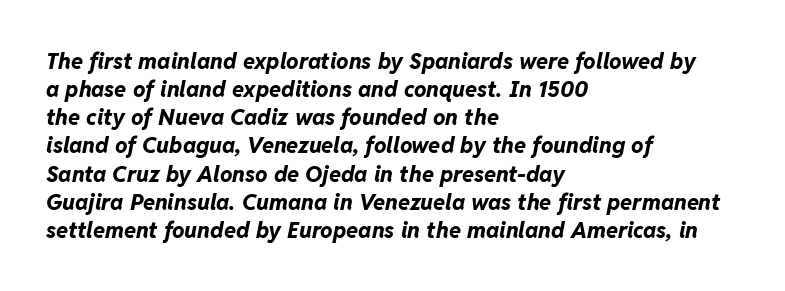
Does the weight exceed regular? Yes, all the way to bold. Check under the words: just untouched page. The vertical gap from one line to the next is medium. A typesetter would call this zero additional tracking.
